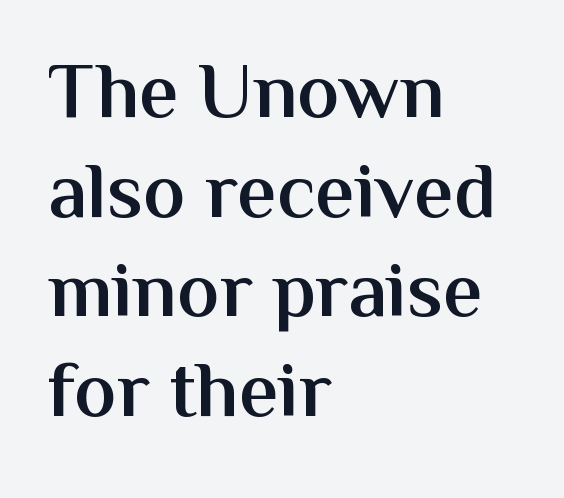
The image shows 79 px semibold sans-serif type, upright; set left-aligned, normal line spacing (1.26x), normal letter spacing, not underlined; medium stroke contrast and a medium x-height.
